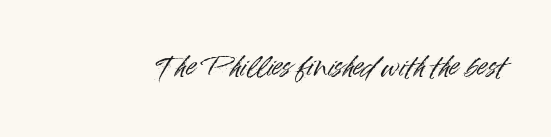
The image shows 27 px text type; set normal letter spacing, not underlined.
